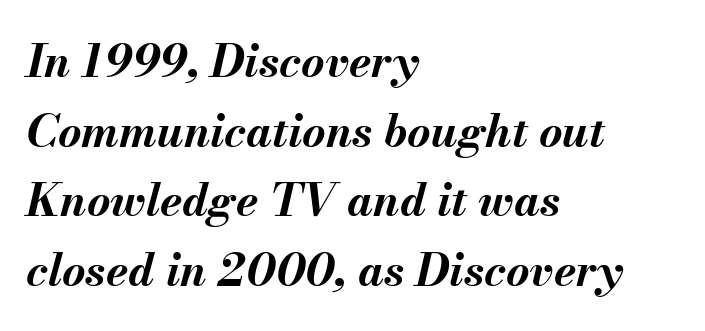
What stands out about the letter spacing? Nothing — it is the standard amount. Quick note: interline space is typical. Is the type bold? Yes — the strokes are clearly thick and heavy. Character widths vary here, with narrow letters taking less room than wide ones.
